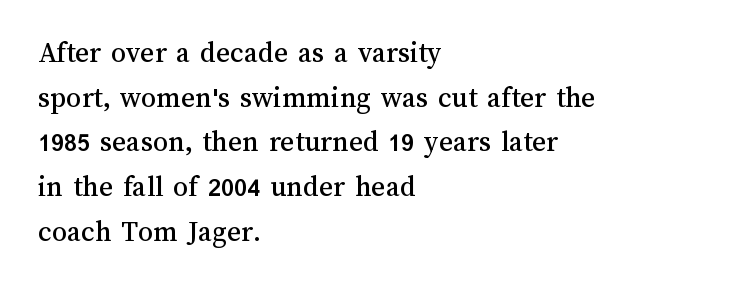
Each letter keeps its own natural width here, so spacing adapts to shape. Is there much room between lines? A standard amount, neither cramped nor airy. Visually the block forms a straight wall on the left and a jagged coastline on the right. Is the letter spacing exaggerated? No — it looks like the ordinary default. This rendering features lettering with no underline.
